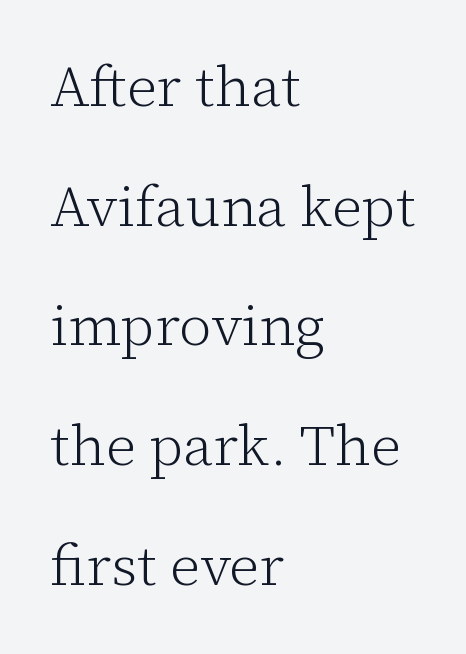
Decoration check: the copy has no underline. The axis of the letterforms is exactly vertical. Each letter keeps its own natural width here, so spacing adapts to shape. What kind of face is this? One with serifs.
